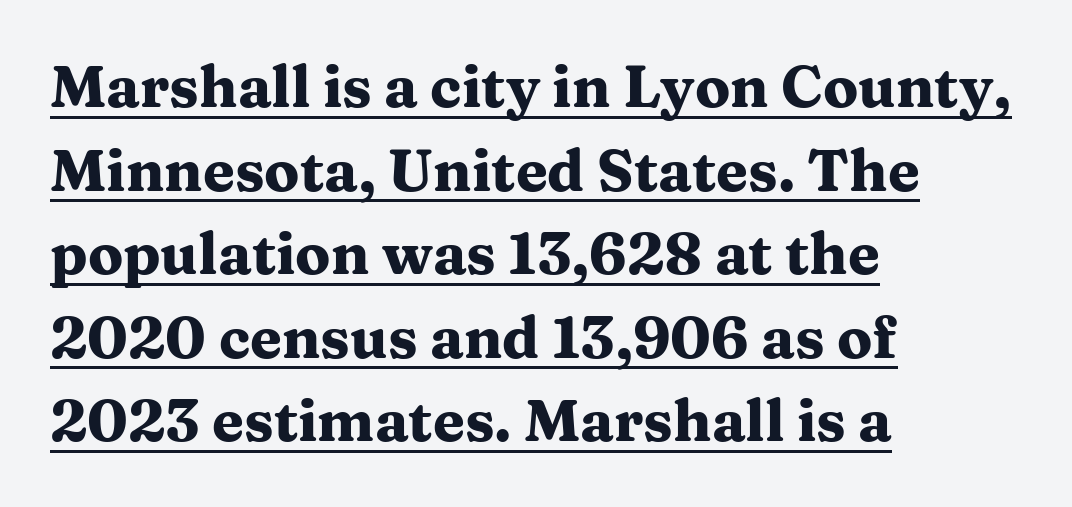
Strong, thick strokes mark this as bold type. The tracking reads as untouched default to a designer's eye. Like a heading marked for emphasis, these lines bear an underscore. Nope, not italic — everything's standing straight.
